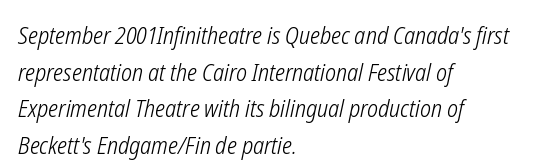
Q: Is the text bold? A: No.
Q: Is the text italic (slanted)? A: Yes, it leans right by about 12 degrees.
Q: Is the text underlined? A: No.
Q: How is the paragraph aligned? A: Left-aligned.
Q: Is the spacing between letters normal or unusually wide? A: Normal.
Q: Is the spacing between lines tight, normal or loose? A: Normal.
